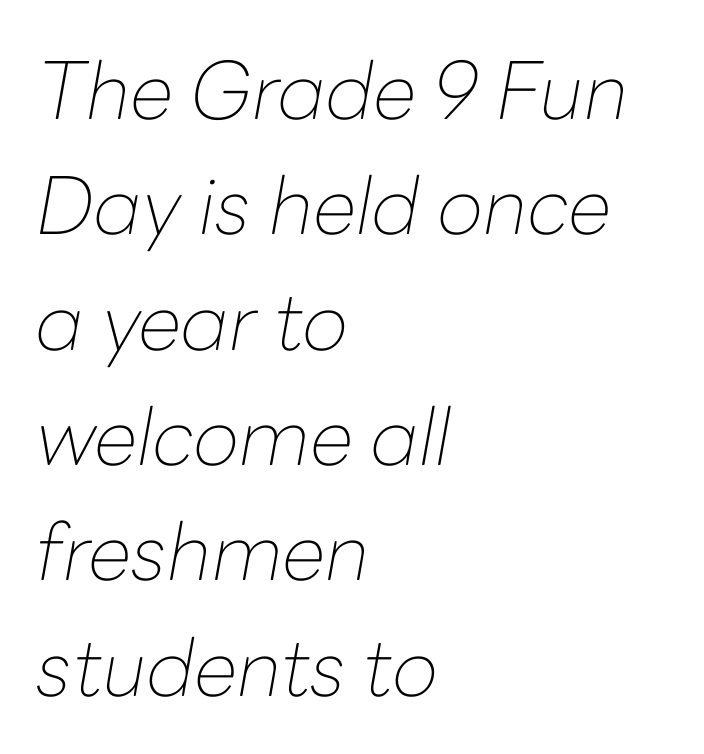
The image shows 79 px thin type, italic (leaning right); set left-aligned, normal line spacing (1.46x), normal letter spacing, not underlined; low stroke contrast and a medium x-height.
